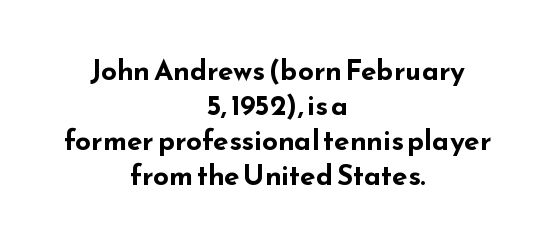
Q: Is the text bold? A: Yes.
Q: Is the text italic (slanted)? A: No, it is upright.
Q: Is the typeface a serif or a sans-serif typeface? A: Sans-serif.
Q: Is the text underlined? A: No.
Q: How is the paragraph aligned? A: Centered.
Q: Is the spacing between letters normal or unusually wide? A: Normal.
Q: Is the spacing between lines tight, normal or loose? A: Normal.
Q: Width (condensed, normal, or wide)? A: Wide.
Q: Stroke contrast? A: Low.
Q: x-height? A: Small.
Q: Monospaced? A: No.
